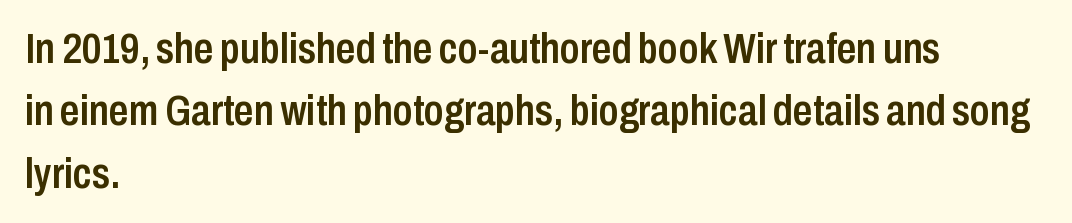
Q: Is the text bold? A: Semi-bold.
Q: Is the text italic (slanted)? A: No, it is upright.
Q: Is the typeface a serif or a sans-serif typeface? A: Sans-serif.
Q: Is the text underlined? A: No.
Q: How is the paragraph aligned? A: Left-aligned.
Q: Is the spacing between letters normal or unusually wide? A: Normal.
Q: Is the spacing between lines tight, normal or loose? A: Normal.
Q: Width (condensed, normal, or wide)? A: Condensed.
Q: Stroke contrast? A: Low.
Q: x-height? A: Medium.
Q: Monospaced? A: No.
